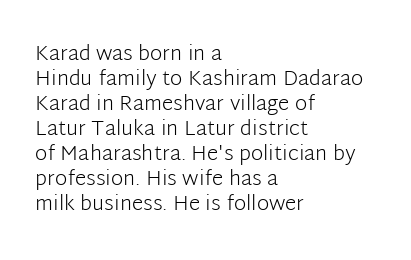
{"italic": "no", "bold": "no", "underline": "no", "align": "left", "line_spacing_ratio": 1.19, "letter_spacing": "normal", "letter_spacing_em": 0.0, "glyph_px": 21}
